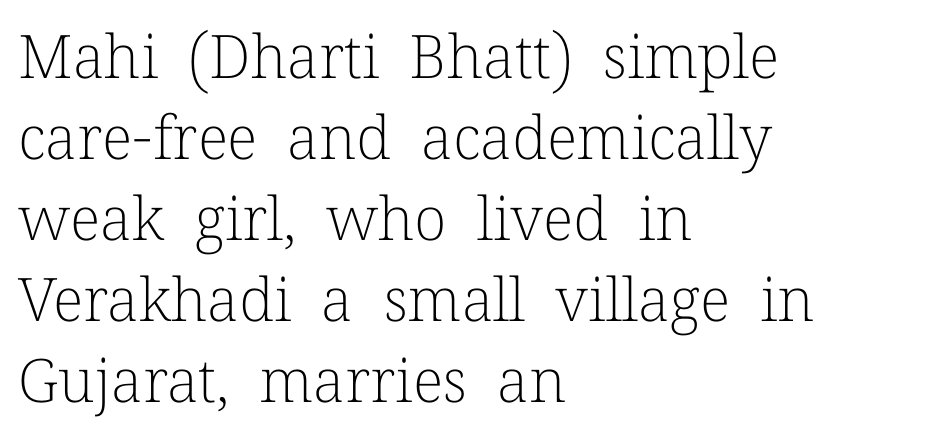
{"serif": "yes", "italic": "no", "bold": "no", "weight": "light", "width": "normal", "stroke_contrast": "low", "x_height": "medium", "monospaced": "no", "underline": "no", "align": "left", "line_spacing": "normal", "line_spacing_ratio": 1.35, "letter_spacing": "normal", "letter_spacing_em": 0.0, "glyph_px": 60}
